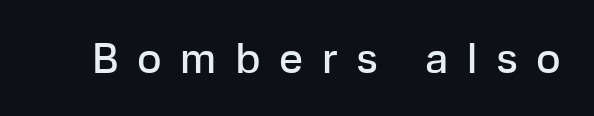
Q: Is the text bold? A: Semi-bold.
Q: Is the text italic (slanted)? A: No, it is upright.
Q: Is the typeface a serif or a sans-serif typeface? A: Sans-serif.
Q: Is the text underlined? A: No.
Q: Is the spacing between letters normal or unusually wide? A: Unusually wide.
Q: Width (condensed, normal, or wide)? A: Normal.
Q: Stroke contrast? A: Low.
Q: x-height? A: Medium.
Q: Monospaced? A: No.
